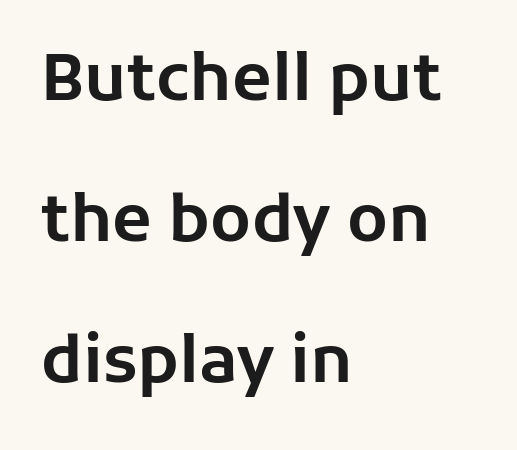
The image shows 65 px sans-serif type, upright; set left-aligned, loose line spacing (2.17x), normal letter spacing, not underlined; low stroke contrast and a medium x-height.
